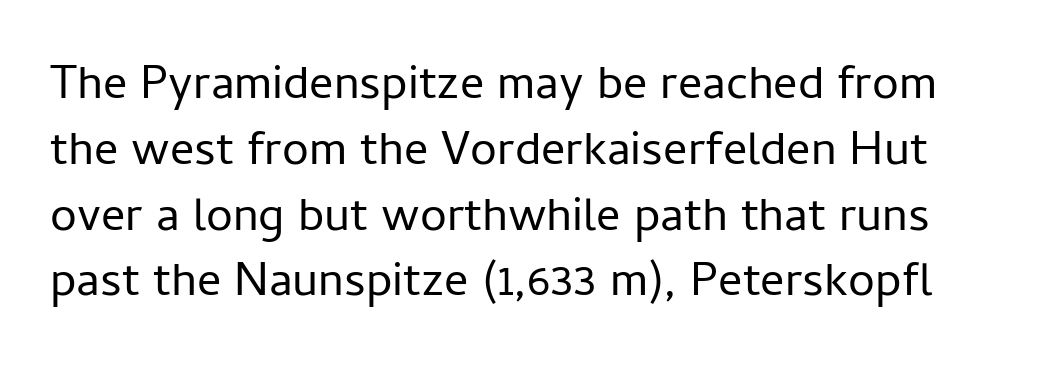
These lines sit exactly where default settings would place them. Look at the bottom of the vertical strokes: they stop flat, with no serifs. The lettering holds an erect, upright posture throughout. The letters look calm and open, with moderate or lighter stems.
